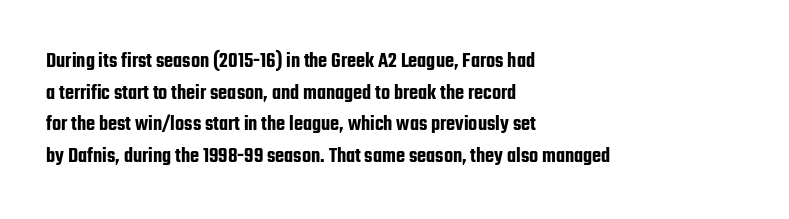
The image shows 21 px text type, upright; set left-aligned, normal line spacing (1.51x), normal letter spacing, not underlined.
